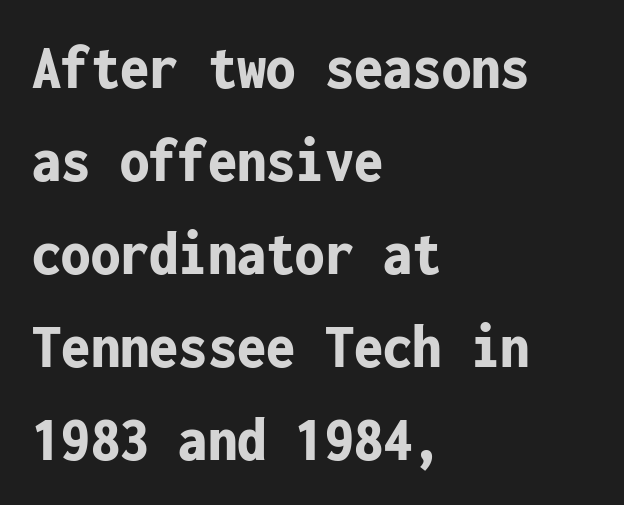
Q: Is the text bold? A: Yes.
Q: Is the text italic (slanted)? A: No, it is upright.
Q: Is the typeface a serif or a sans-serif typeface? A: Sans-serif.
Q: Is the text underlined? A: No.
Q: How is the paragraph aligned? A: Left-aligned.
Q: Is the spacing between letters normal or unusually wide? A: Normal.
Q: Is the spacing between lines tight, normal or loose? A: Normal.
Q: Width (condensed, normal, or wide)? A: Condensed.
Q: Stroke contrast? A: Low.
Q: x-height? A: Medium.
Q: Monospaced? A: Yes.
